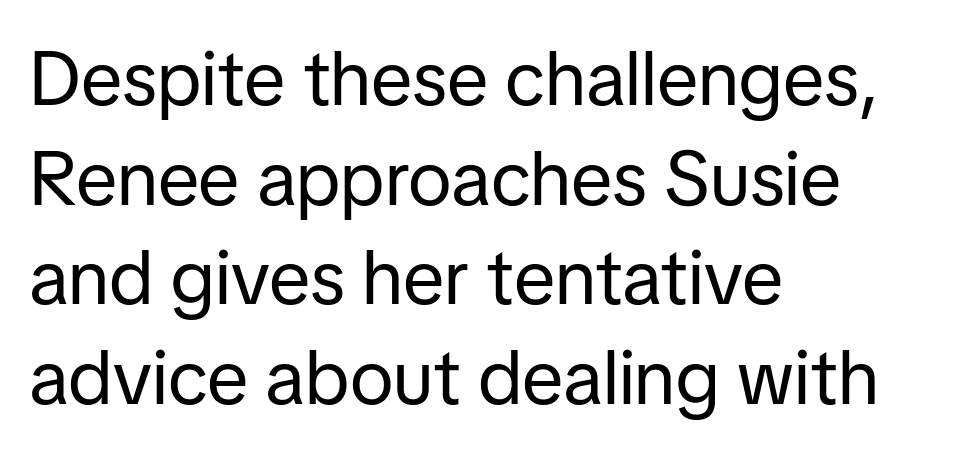
{"serif": "no", "italic": "no", "bold": "no", "weight": "regular", "width": "normal", "stroke_contrast": "low", "x_height": "medium", "monospaced": "no", "underline": "no", "align": "left", "line_spacing": "normal", "line_spacing_ratio": 1.31, "letter_spacing": "normal", "letter_spacing_em": 0.0, "glyph_px": 76}
